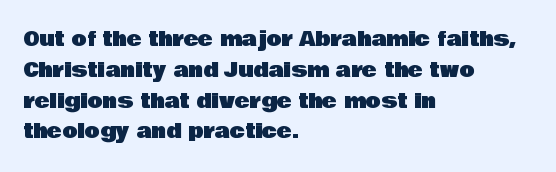
{"italic": "no", "underline": "no", "align": "left", "line_spacing": "normal", "line_spacing_ratio": 1.54, "letter_spacing": "normal", "letter_spacing_em": 0.0, "glyph_px": 20}
